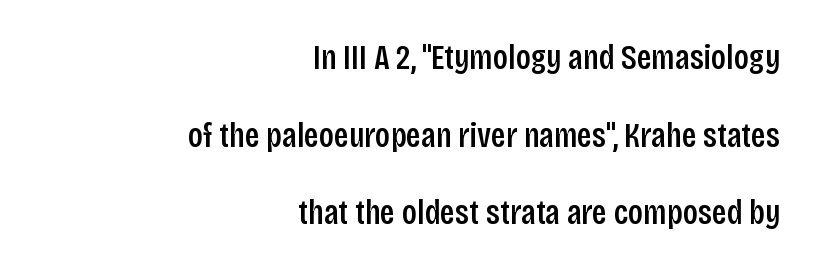
Q: Is the text bold? A: Semi-bold.
Q: Is the text italic (slanted)? A: No, it is upright.
Q: Is the typeface a serif or a sans-serif typeface? A: Sans-serif.
Q: Is the text underlined? A: No.
Q: How is the paragraph aligned? A: Right-aligned.
Q: Is the spacing between letters normal or unusually wide? A: Normal.
Q: Is the spacing between lines tight, normal or loose? A: Loose.
Q: Width (condensed, normal, or wide)? A: Condensed.
Q: Stroke contrast? A: Low.
Q: x-height? A: Large.
Q: Monospaced? A: No.
